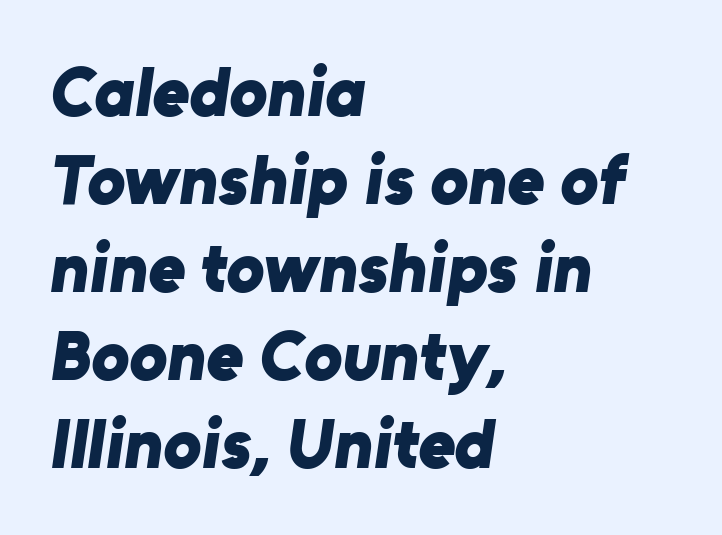
{"serif": "no", "bold": "yes", "weight": "bold", "width": "normal", "stroke_contrast": "low", "x_height": "medium", "monospaced": "no", "underline": "no", "align": "left", "line_spacing_ratio": 1.24, "letter_spacing": "normal", "letter_spacing_em": 0.0, "glyph_px": 71}
